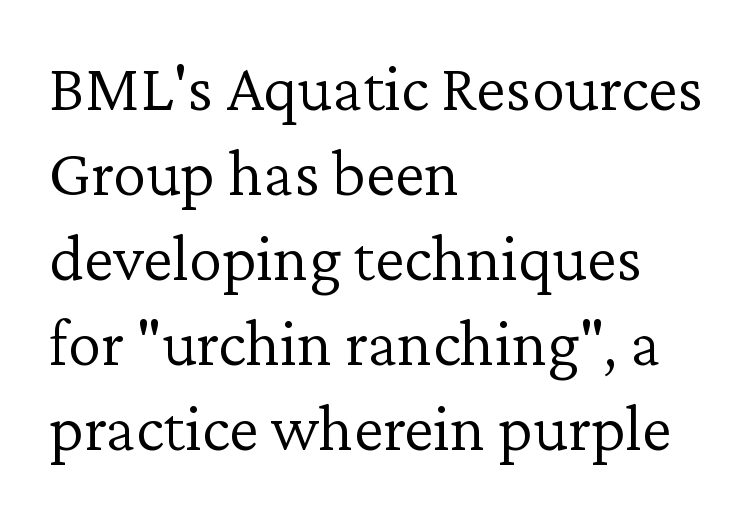
{"serif": "yes", "italic": "no", "bold": "no", "weight": "light", "width": "normal", "stroke_contrast": "low", "x_height": "medium", "monospaced": "no", "underline": "no", "align": "left", "line_spacing": "normal", "line_spacing_ratio": 1.27, "letter_spacing": "normal", "letter_spacing_em": 0.0, "glyph_px": 67}
